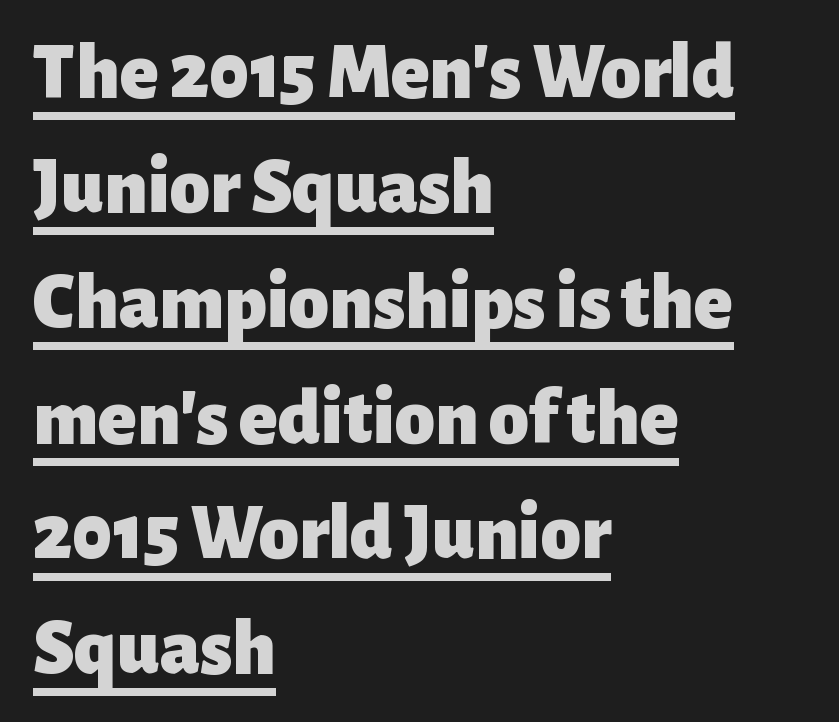
The image shows 80 px heavy sans-serif type, upright; set left-aligned, normal line spacing (1.44x), normal letter spacing, underlined; low stroke contrast and a medium x-height.
